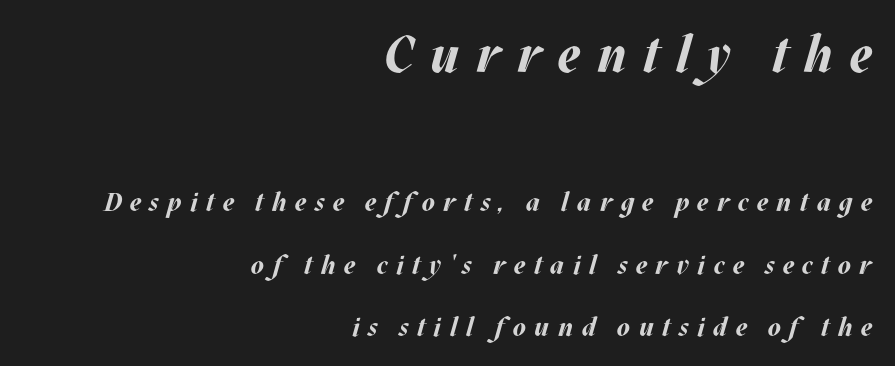
Note: larger setting up top, smaller setting below. Here the designer chose a conventional face with non-uniform glyph widths. A great deal of white space separates one row of letters from the next. Does extra space separate the letters? Yes, quite a lot of it.
